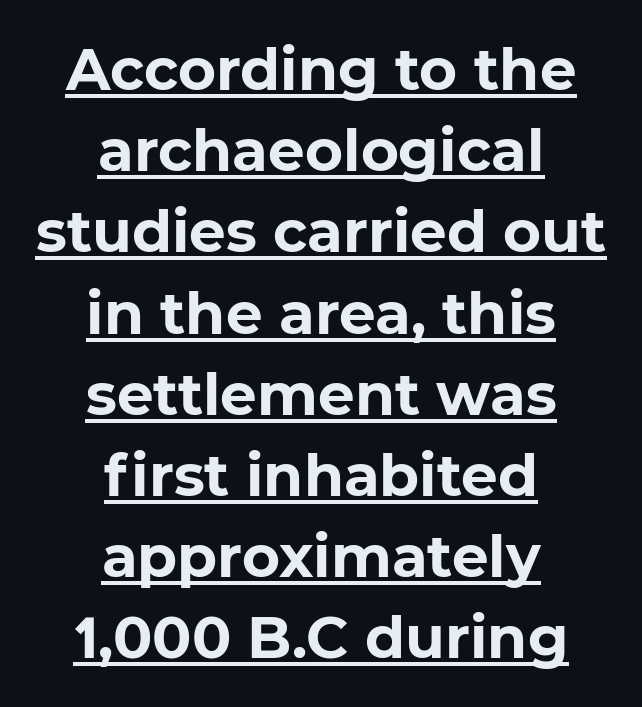
{"serif": "no", "bold": "yes", "weight": "bold", "width": "normal", "stroke_contrast": "low", "x_height": "medium", "monospaced": "no", "underline": "yes", "align": "center", "line_spacing": "normal", "line_spacing_ratio": 1.4, "letter_spacing": "normal", "letter_spacing_em": 0.0, "glyph_px": 58}
